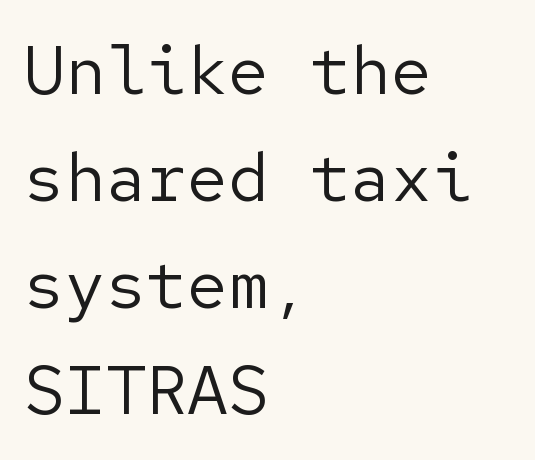
The image shows 68 px regular-weight sans-serif type, upright; set left-aligned, normal line spacing (1.57x), normal letter spacing, not underlined; low stroke contrast and a medium x-height.
